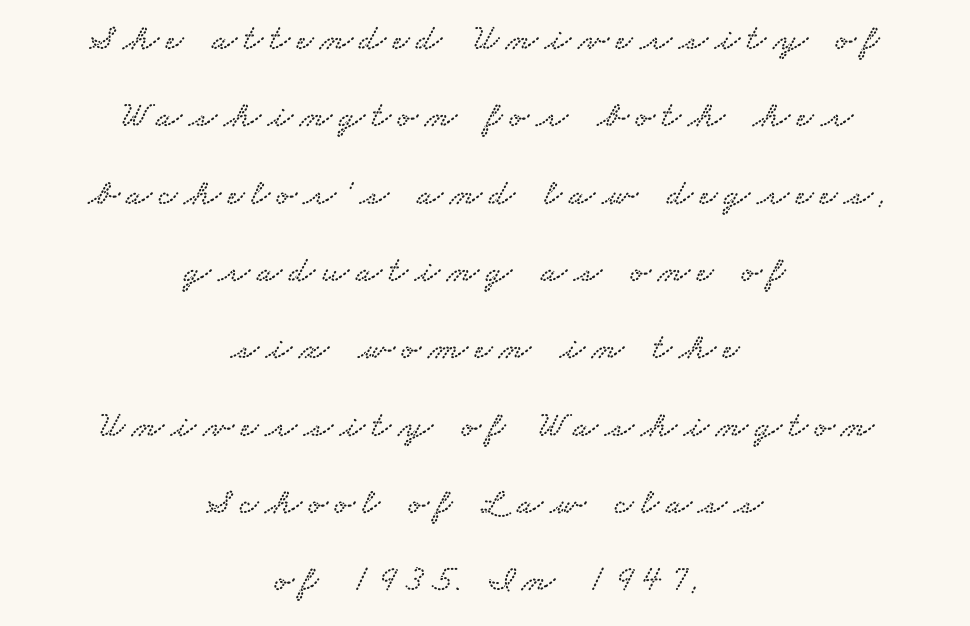
Q: Is the typeface a serif or a sans-serif typeface? A: Serif.
Q: Is the text underlined? A: No.
Q: How is the paragraph aligned? A: Centered.
Q: Is the spacing between lines tight, normal or loose? A: Loose.
Q: Width (condensed, normal, or wide)? A: Wide.
Q: Stroke contrast? A: Low.
Q: x-height? A: Small.
Q: Monospaced? A: No.
